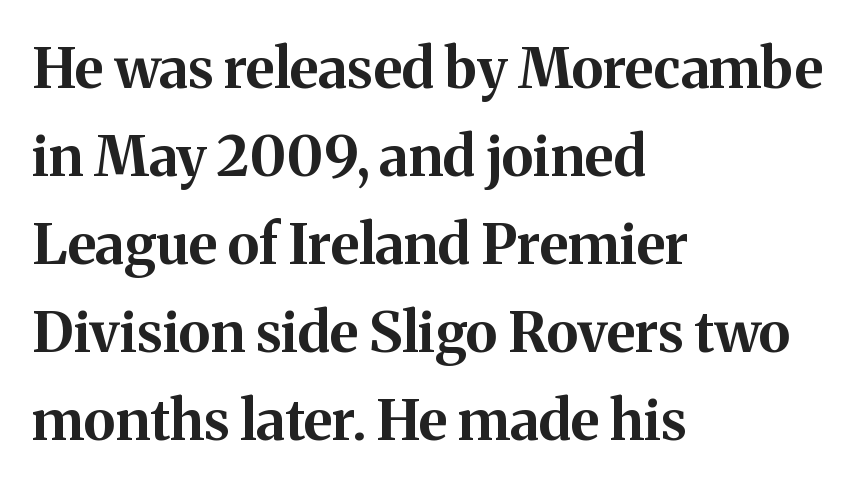
In terms of letterform style, serifs are clearly present. Do the letters lean? They stand straight. The lines sit at an ordinary, default distance from one another. The rendering uses natural spacing where letterforms have individual widths. In terms of letterspacing, this is plain default setting. This rendering uses left alignment, leaving the right contour irregular.
